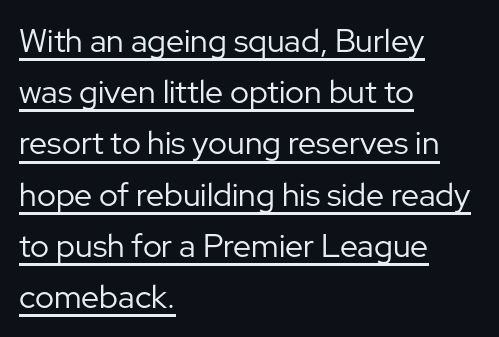
Q: Is the text bold? A: No.
Q: Is the text italic (slanted)? A: No, it is upright.
Q: Is the typeface a serif or a sans-serif typeface? A: Sans-serif.
Q: Is the text underlined? A: Yes.
Q: How is the paragraph aligned? A: Left-aligned.
Q: Is the spacing between letters normal or unusually wide? A: Normal.
Q: Is the spacing between lines tight, normal or loose? A: Normal.
Q: Width (condensed, normal, or wide)? A: Normal.
Q: Stroke contrast? A: Low.
Q: x-height? A: Medium.
Q: Monospaced? A: No.
